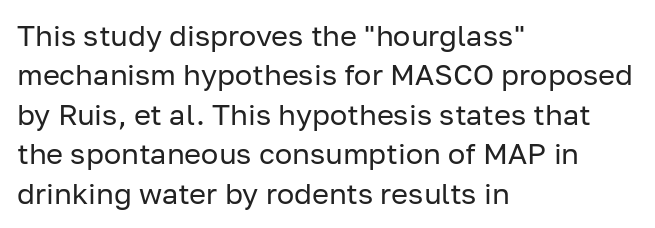
You could not count columns in this text — the font is proportionally spaced. In terms of letterspacing, this is plain default setting. The rag falls on the right side of this text block. This rendering features lettering with no underline. How would I describe the line gaps? Plain and ordinary. Unlike italic type, these characters show no tilt at all.
